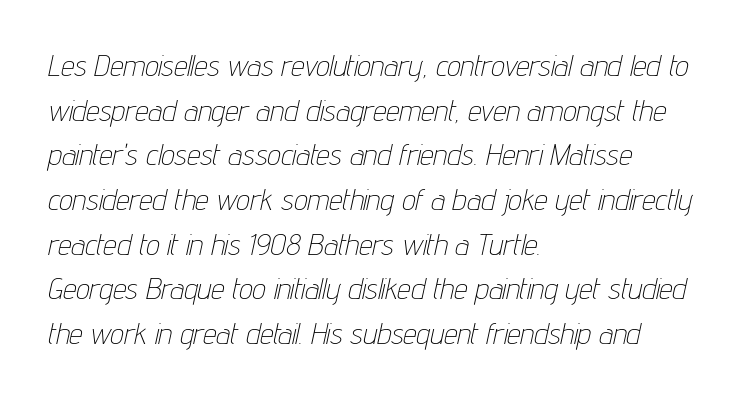
{"italic": "yes", "lean": "right", "slant_degrees": 12, "bold": "no", "weight": "thin", "width": "condensed", "stroke_contrast": "low", "x_height": "medium", "monospaced": "no", "underline": "no", "align": "left", "line_spacing": "normal", "line_spacing_ratio": 1.49, "letter_spacing": "normal", "letter_spacing_em": 0.0, "glyph_px": 30}
